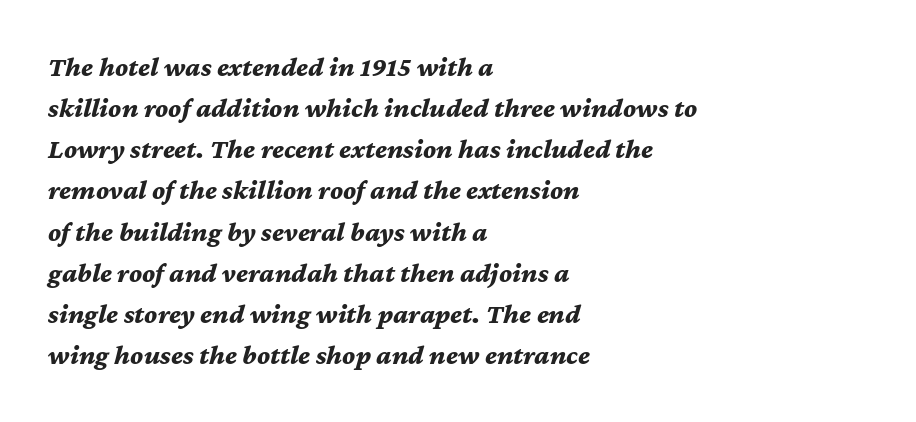
Q: Is the text bold? A: Yes.
Q: Is the text italic (slanted)? A: Yes, it leans right by about 12 degrees.
Q: Is the text underlined? A: No.
Q: How is the paragraph aligned? A: Left-aligned.
Q: Is the spacing between letters normal or unusually wide? A: Normal.
Q: Is the spacing between lines tight, normal or loose? A: Normal.
Q: Width (condensed, normal, or wide)? A: Normal.
Q: Stroke contrast? A: Medium.
Q: x-height? A: Medium.
Q: Monospaced? A: No.
